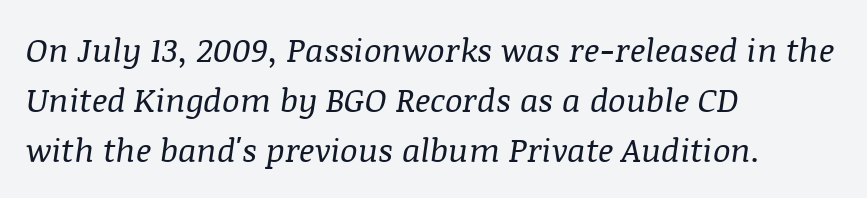
Q: Is the text bold? A: No.
Q: Is the text italic (slanted)? A: Yes, it leans right by about 8 degrees.
Q: Is the typeface a serif or a sans-serif typeface? A: Serif.
Q: Is the text underlined? A: No.
Q: How is the paragraph aligned? A: Left-aligned.
Q: Is the spacing between letters normal or unusually wide? A: Normal.
Q: Is the spacing between lines tight, normal or loose? A: Normal.
Q: Width (condensed, normal, or wide)? A: Normal.
Q: Stroke contrast? A: Medium.
Q: x-height? A: Large.
Q: Monospaced? A: No.
